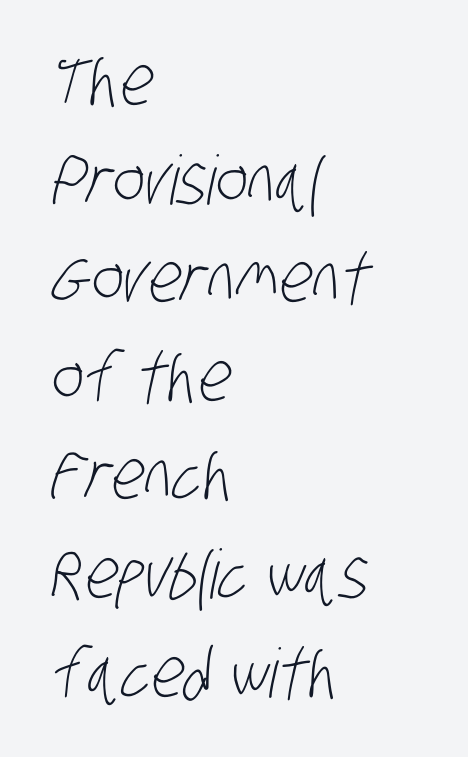
{"serif": "no", "bold": "no", "weight": "light", "width": "condensed", "stroke_contrast": "low", "x_height": "large", "monospaced": "no", "underline": "no", "align": "left", "line_spacing": "normal", "line_spacing_ratio": 1.45, "letter_spacing": "normal", "letter_spacing_em": 0.0, "glyph_px": 68}
